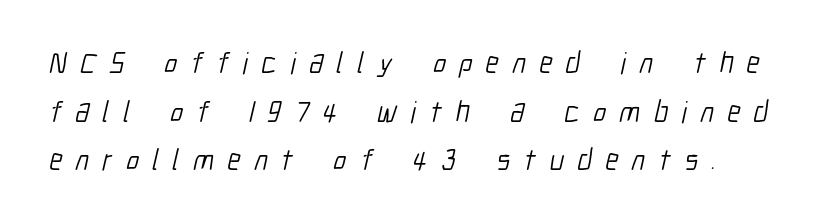
These lines are rendered in a variable-pitch font. Just letters on the line, the space beneath them empty. What's the leading like? Ordinary, nothing unusual. The strokes carry an ordinary text weight at most. The face used here is a sans, in the tradition of grotesques and geometrics. A typesetter would call this heavily tracked-out type.
